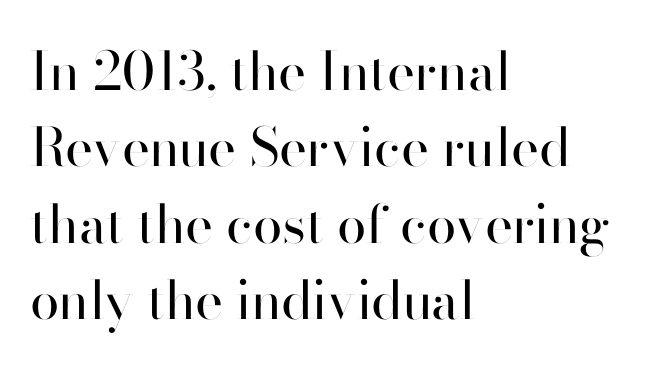
The type is set solid horizontally, with unmodified tracking. The passage shown stacks its lines at a standard gap. The text block is weighted toward the left margin, trailing off unevenly rightward. The space directly below the letters is spotless.
